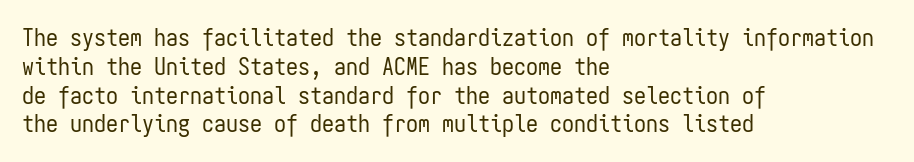
Q: Is the text bold? A: No.
Q: Is the text italic (slanted)? A: No, it is upright.
Q: Is the text underlined? A: No.
Q: How is the paragraph aligned? A: Left-aligned.
Q: Is the spacing between letters normal or unusually wide? A: Normal.
